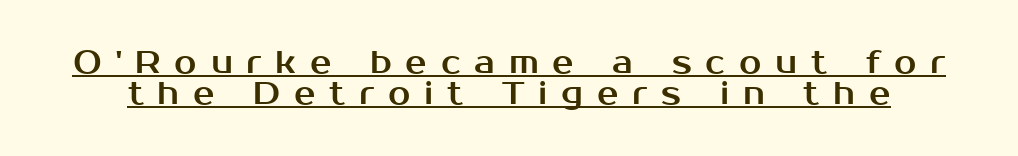
{"serif": "no", "italic": "no", "width": "normal", "stroke_contrast": "medium", "x_height": "medium", "monospaced": "no", "underline": "yes", "line_spacing": "tight", "line_spacing_ratio": 0.96, "letter_spacing": "wide", "letter_spacing_em": 0.43, "glyph_px": 32}
